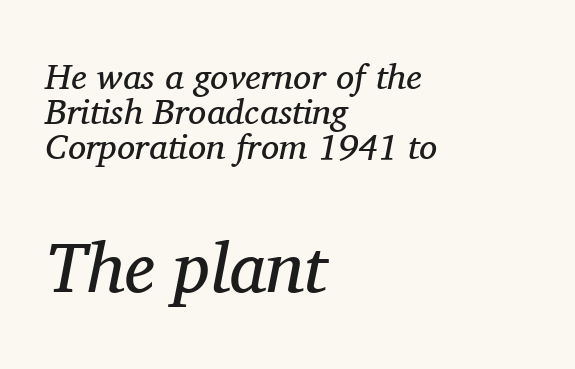
Q: Is the text bold? A: No.
Q: Is the text italic (slanted)? A: Yes, it leans right by about 11 degrees.
Q: Is the typeface a serif or a sans-serif typeface? A: Serif.
Q: Is the text underlined? A: No.
Q: How is the paragraph aligned? A: Left-aligned.
Q: Is the spacing between letters normal or unusually wide? A: Normal.
Q: Is the spacing between lines tight, normal or loose? A: Tight.
Q: Which block of text is set in a larger size, the first (top) or the second (bottom)? A: The second (bottom) one.
Q: Width (condensed, normal, or wide)? A: Normal.
Q: Stroke contrast? A: Medium.
Q: x-height? A: Medium.
Q: Monospaced? A: No.
